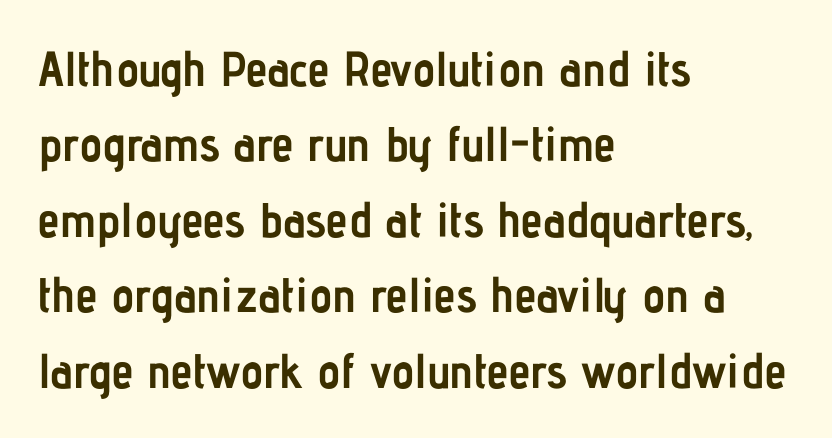
The image shows 49 px semibold, condensed sans-serif type, upright; set left-aligned, normal line spacing (1.54x), normal letter spacing, not underlined; low stroke contrast and a medium x-height.
